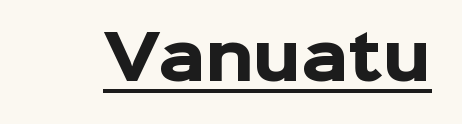
Q: Is the text bold? A: Yes.
Q: Is the text italic (slanted)? A: No, it is upright.
Q: Is the typeface a serif or a sans-serif typeface? A: Sans-serif.
Q: Is the text underlined? A: Yes.
Q: Is the spacing between letters normal or unusually wide? A: Normal.
Q: Width (condensed, normal, or wide)? A: Normal.
Q: Stroke contrast? A: Low.
Q: x-height? A: Medium.
Q: Monospaced? A: No.
